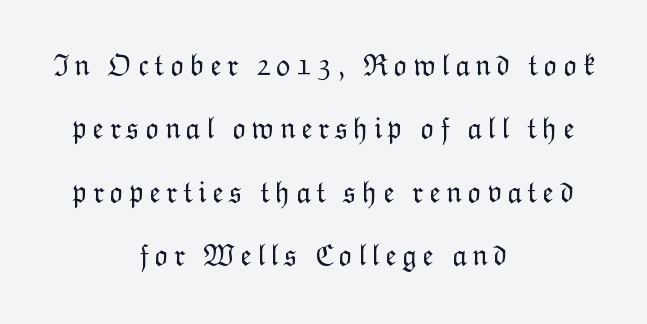
A quiet, ordinary-to-light weight characterises the typeface. Layout note: lines centered. Posture: straight, roman, zero tilt. The line-height multiplier appears high, well above default. Is this a fixed-width face? No — the glyphs have proportional, varying widths.
